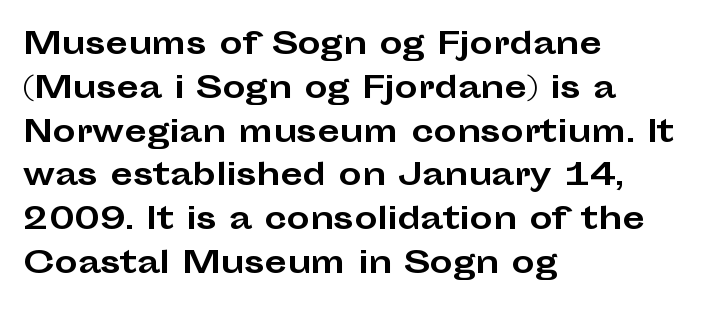
No feet cap the strokes, marking this as sans-serif type. Typographic density is high because the face is bold. Does the copy run flush right? No — it runs flush left. Each letter keeps its own natural width here, so spacing adapts to shape. The horizontal fit of the characters is conventional and even.
